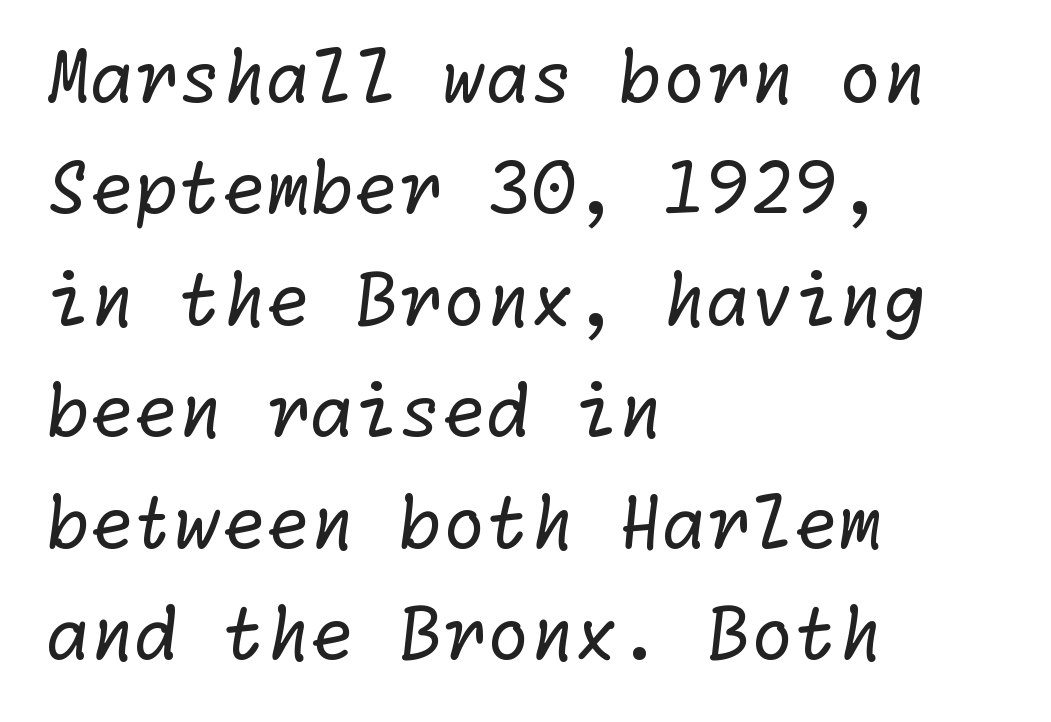
Q: Is the text bold? A: No.
Q: Is the typeface a serif or a sans-serif typeface? A: Sans-serif.
Q: Is the text underlined? A: No.
Q: How is the paragraph aligned? A: Left-aligned.
Q: Is the spacing between letters normal or unusually wide? A: Normal.
Q: Is the spacing between lines tight, normal or loose? A: Normal.
Q: Width (condensed, normal, or wide)? A: Normal.
Q: Stroke contrast? A: Low.
Q: x-height? A: Medium.
